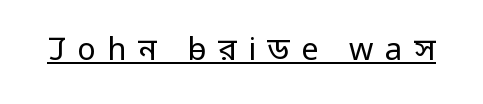
The typesetter has applied underlining to the passage shown. Weight: in the light-to-regular range. Ascenders rise straight up at ninety degrees. The face used here is proportionally spaced, like ordinary book or web type. How are the letters spaced? Widely, with obvious added tracking.
